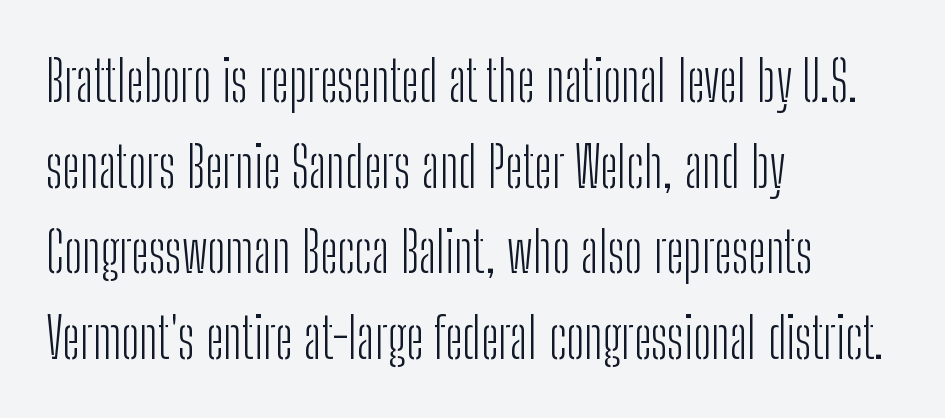
Q: Is the text bold? A: No.
Q: Is the text italic (slanted)? A: No, it is upright.
Q: Is the typeface a serif or a sans-serif typeface? A: Sans-serif.
Q: Is the text underlined? A: No.
Q: How is the paragraph aligned? A: Left-aligned.
Q: Is the spacing between letters normal or unusually wide? A: Normal.
Q: Is the spacing between lines tight, normal or loose? A: Normal.
Q: Width (condensed, normal, or wide)? A: Condensed.
Q: Stroke contrast? A: Low.
Q: x-height? A: Medium.
Q: Monospaced? A: No.
